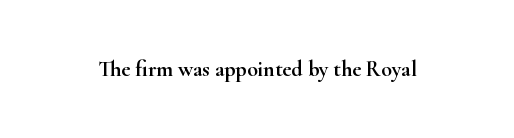
Tall strokes in this sample are plumb rather than angled. Short note: letters normally spaced. Lines of text with bare space underneath.
